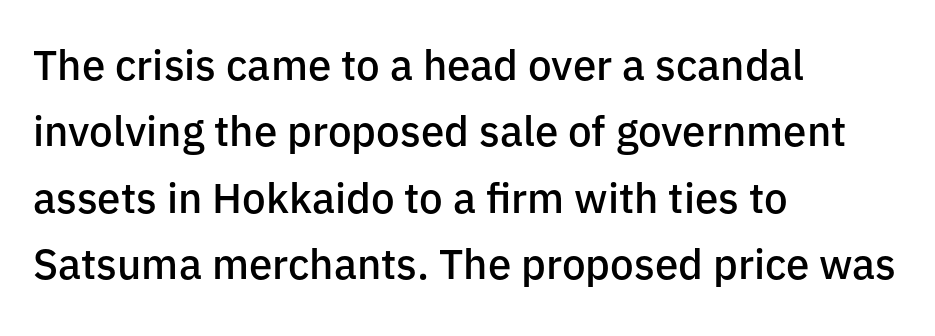
Nope, not italic — everything's standing straight. This is the in-between weight designers call semibold or demi. Character widths vary here, with narrow letters taking less room than wide ones. The paragraph has a hard left edge and a soft right edge. The vertical gap from one line to the next is medium.
